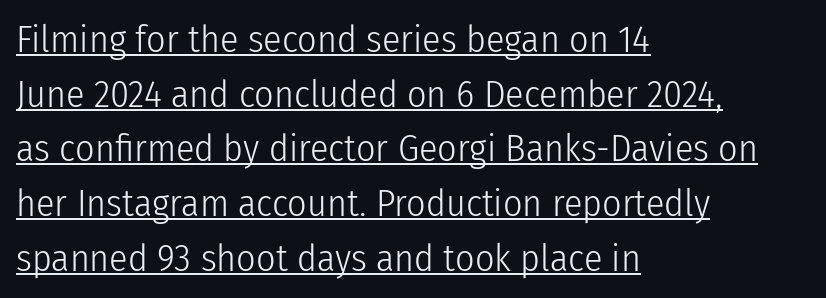
{"serif": "no", "italic": "no", "bold": "no", "weight": "light", "width": "condensed", "stroke_contrast": "low", "x_height": "medium", "monospaced": "no", "underline": "yes", "align": "left", "line_spacing": "normal", "line_spacing_ratio": 1.44, "letter_spacing": "normal", "letter_spacing_em": 0.0, "glyph_px": 38}
